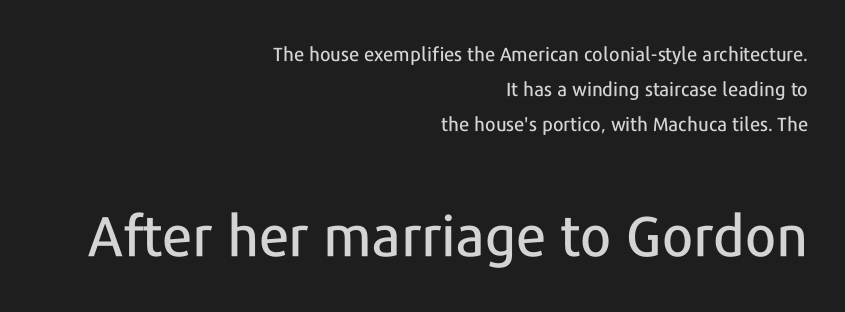
The image shows 56 px sans-serif type, upright; set right-aligned, line spacing 1.85x, normal letter spacing, not underlined; the second (bottom) block is 2.95x larger; low stroke contrast and a medium x-height.
